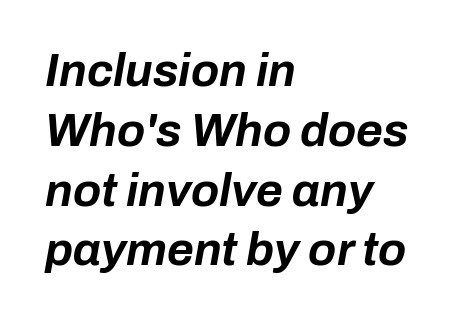
{"italic": "yes", "lean": "right", "slant_degrees": 10, "bold": "yes", "weight": "bold", "width": "normal", "stroke_contrast": "low", "x_height": "medium", "monospaced": "no", "underline": "no", "align": "left", "line_spacing": "normal", "line_spacing_ratio": 1.3, "letter_spacing": "normal", "letter_spacing_em": 0.0, "glyph_px": 46}
